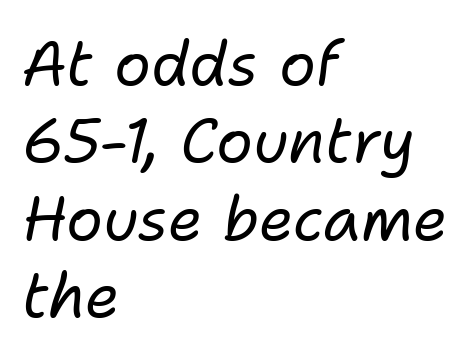
Q: Is the text bold? A: No.
Q: Is the text italic (slanted)? A: Yes, it leans right by about 11 degrees.
Q: Is the text underlined? A: No.
Q: How is the paragraph aligned? A: Left-aligned.
Q: Is the spacing between letters normal or unusually wide? A: Normal.
Q: Is the spacing between lines tight, normal or loose? A: Normal.
Q: Width (condensed, normal, or wide)? A: Normal.
Q: Stroke contrast? A: Low.
Q: x-height? A: Medium.
Q: Monospaced? A: No.
